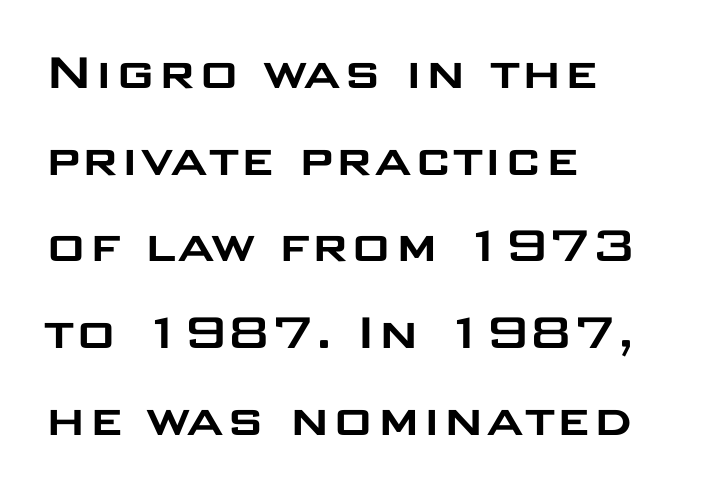
{"serif": "no", "italic": "no", "width": "wide", "stroke_contrast": "low", "x_height": "large", "monospaced": "no", "underline": "no", "align": "left", "line_spacing": "normal", "line_spacing_ratio": 1.52, "letter_spacing": "normal", "letter_spacing_em": 0.0, "glyph_px": 57}
